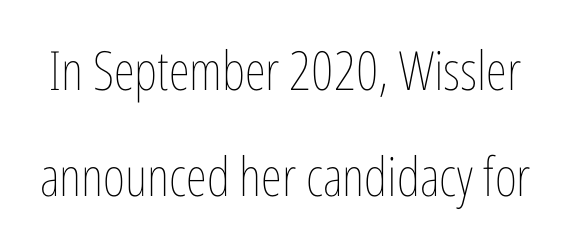
Q: Is the text bold? A: No.
Q: Is the text italic (slanted)? A: No, it is upright.
Q: Is the text underlined? A: No.
Q: Is the spacing between letters normal or unusually wide? A: Normal.
Q: Is the spacing between lines tight, normal or loose? A: Loose.
Q: Width (condensed, normal, or wide)? A: Condensed.
Q: Stroke contrast? A: Low.
Q: x-height? A: Medium.
Q: Monospaced? A: No.
